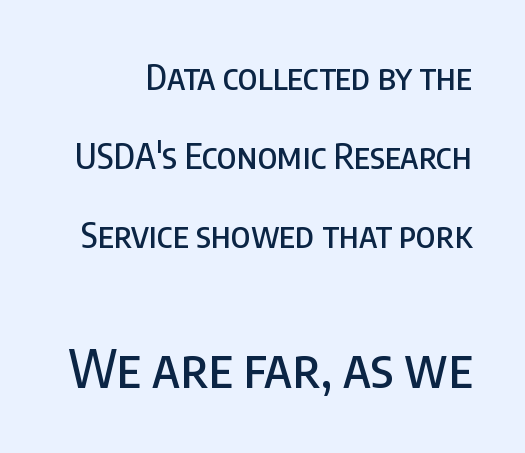
The image shows 53 px condensed sans-serif type, upright; set loose line spacing (2.26x), normal letter spacing, not underlined; the second (bottom) block is 1.51x larger; low stroke contrast and a large x-height.
